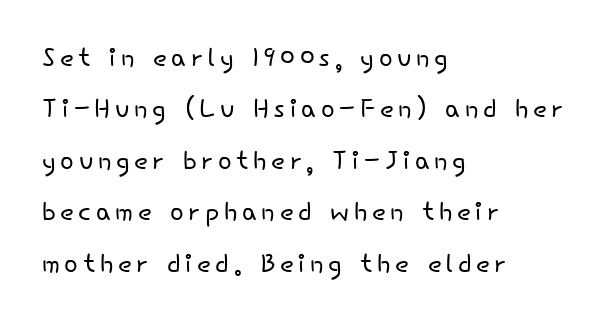
The image shows 36 px light sans-serif type, upright; set left-aligned, normal line spacing (1.43x), not underlined; low stroke contrast and a small x-height.
